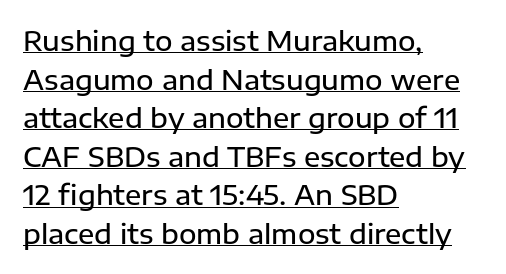
{"italic": "no", "bold": "semi", "underline": "yes", "align": "left", "line_spacing": "normal", "line_spacing_ratio": 1.43, "letter_spacing": "normal", "letter_spacing_em": 0.0, "glyph_px": 27}
